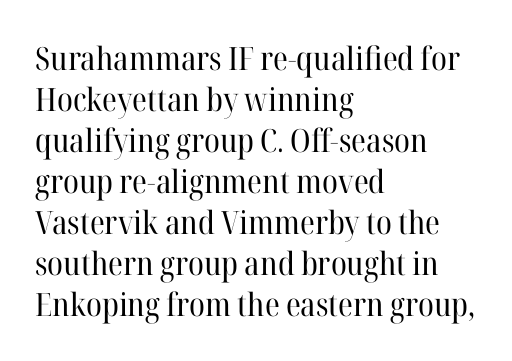
{"serif": "yes", "italic": "no", "bold": "no", "weight": "regular", "width": "normal", "stroke_contrast": "high", "x_height": "medium", "monospaced": "no", "underline": "no", "align": "left", "line_spacing": "normal", "line_spacing_ratio": 1.28, "letter_spacing": "normal", "letter_spacing_em": 0.0, "glyph_px": 32}
